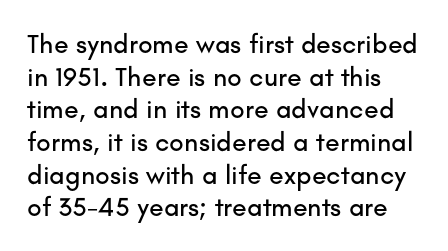
The image shows 27 px text type, upright; set left-aligned, line spacing 1.21x, normal letter spacing, not underlined.
